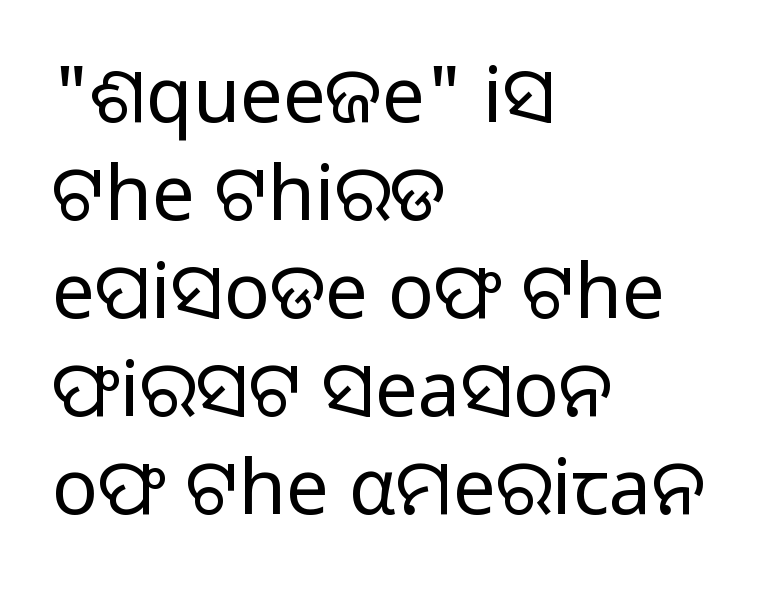
The horizontal fit of the characters is conventional and even. To sum up the face: it is a sans, with no serifs. Unbolded letterforms with no extra heft. Notice how the stems are strictly vertical — no italics here. A clean baseline with only descenders dipping below it.
